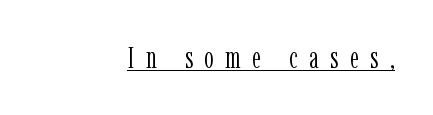
The image shows 30 px light, condensed serif type, upright; set unusually wide letter spacing (+0.39 em), underlined; low stroke contrast and a medium x-height.
